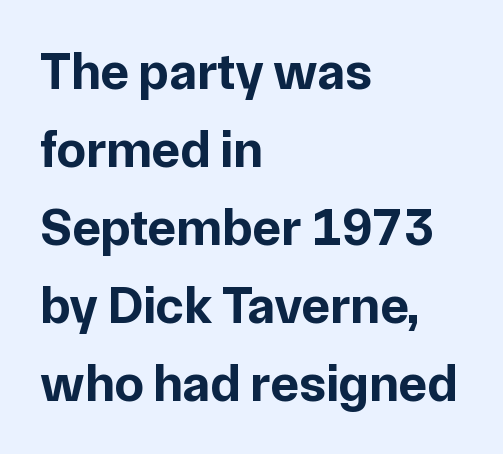
{"serif": "no", "italic": "no", "bold": "yes", "weight": "bold", "width": "normal", "stroke_contrast": "low", "x_height": "medium", "monospaced": "no", "underline": "no", "align": "left", "line_spacing": "normal", "line_spacing_ratio": 1.47, "letter_spacing": "normal", "letter_spacing_em": 0.0, "glyph_px": 53}
